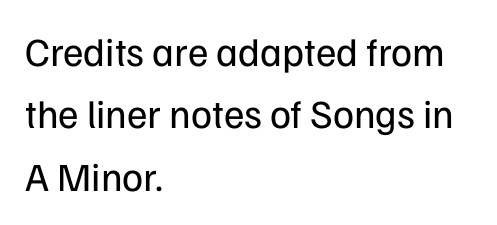
The letters advance in unequal steps, a hallmark of proportional type. A light-to-regular cut is what we see here. Alignment: flush left. Successive baselines arrive at the customary interval. The words here are not underlined. Every character sits straight up, as roman type does.
